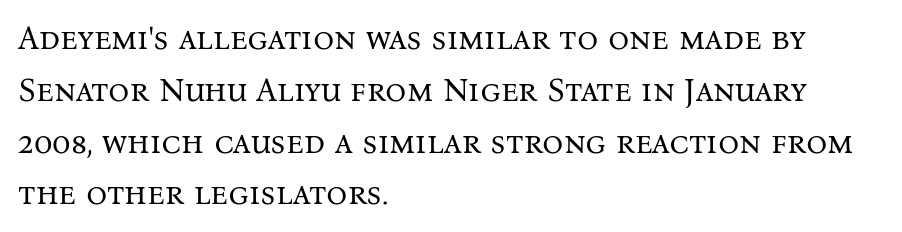
The image shows 33 px regular-weight serif type, upright; set left-aligned, normal line spacing (1.57x), normal letter spacing, not underlined; medium stroke contrast and a medium x-height.
